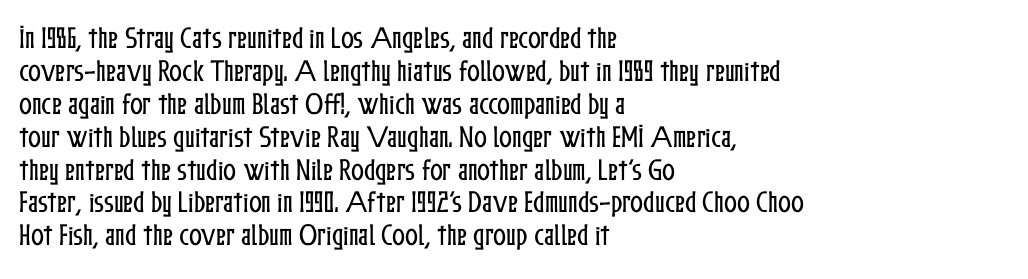
Q: Is the text italic (slanted)? A: No, it is upright.
Q: Is the text underlined? A: No.
Q: How is the paragraph aligned? A: Left-aligned.
Q: Is the spacing between letters normal or unusually wide? A: Normal.
Q: Is the spacing between lines tight, normal or loose? A: Normal.
